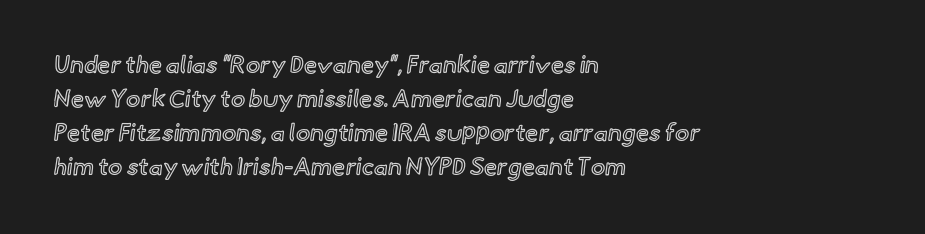
{"underline": "no", "align": "left", "line_spacing": "normal", "line_spacing_ratio": 1.42, "letter_spacing": "normal", "letter_spacing_em": 0.0, "glyph_px": 24}
